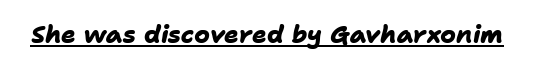
{"bold": "yes", "underline": "yes", "letter_spacing": "normal", "letter_spacing_em": 0.0, "glyph_px": 24}
